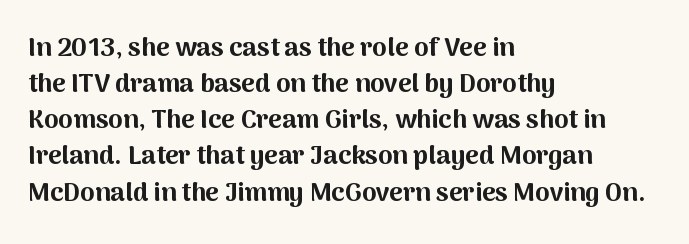
The image shows 26 px bold type, upright; set left-aligned, normal line spacing (1.39x), normal letter spacing, not underlined.
